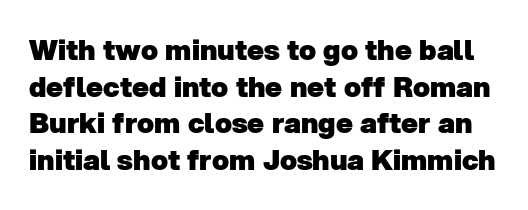
The image shows 28 px heavy sans-serif type; set normal line spacing (1.31x), normal letter spacing, not underlined; low stroke contrast and a medium x-height.
